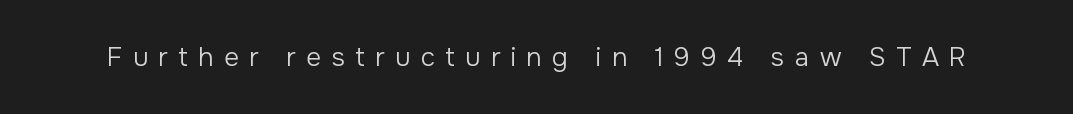
The image shows 26 px text type, upright; set unusually wide letter spacing (+0.4 em), not underlined.
